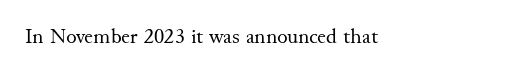
The space directly below the letters is spotless. Quick note: not italic, upright. The line texture is even and compact thanks to regular tracking. These glyphs show unthickened strokes, regular width or finer.
